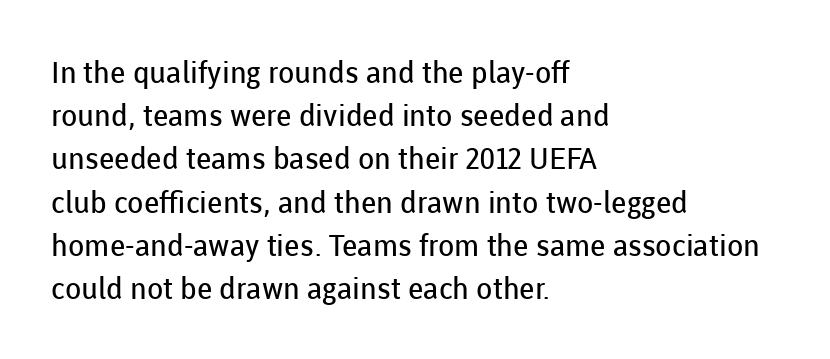
Nope, not italic — everything's standing straight. The rendering shows plain stroke endings on the letterforms — a sans-serif design. Evenly set lines give the paragraph a standard silhouette. Letters rest on an invisible, unmarked baseline.
